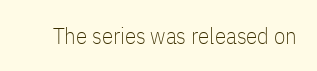
Q: Is the text bold? A: No.
Q: Is the text italic (slanted)? A: No, it is upright.
Q: Is the text underlined? A: No.
Q: Is the spacing between letters normal or unusually wide? A: Normal.
